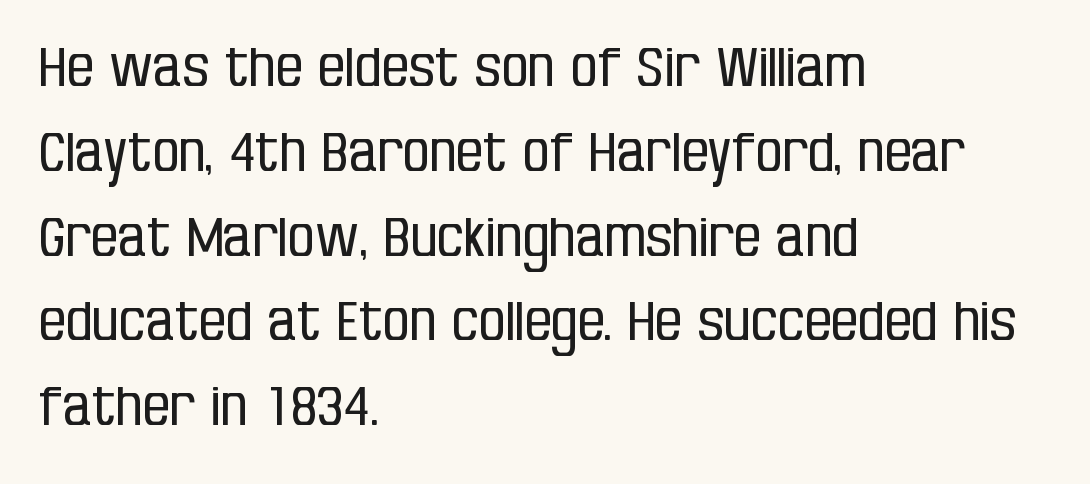
The image shows 54 px regular-weight, condensed sans-serif type, upright; set left-aligned, normal line spacing (1.57x), normal letter spacing, not underlined; low stroke contrast and a large x-height.
